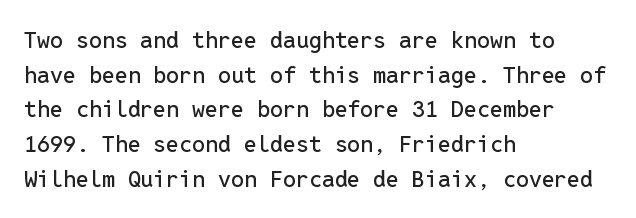
{"italic": "no", "underline": "no", "align": "left", "line_spacing": "normal", "line_spacing_ratio": 1.51, "letter_spacing": "normal", "letter_spacing_em": 0.0, "glyph_px": 23}
